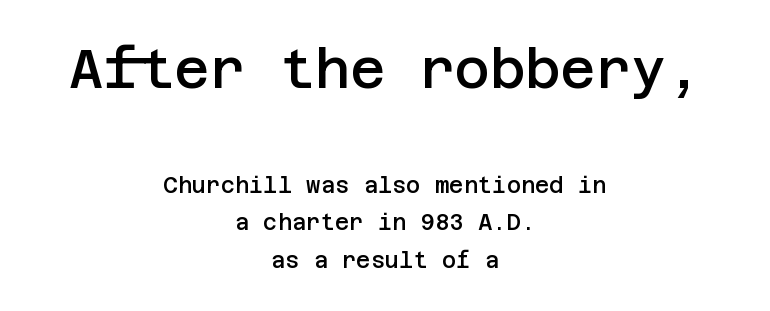
Q: Is the text bold? A: Semi-bold.
Q: Is the text italic (slanted)? A: No, it is upright.
Q: Is the typeface a serif or a sans-serif typeface? A: Sans-serif.
Q: Is the text underlined? A: No.
Q: How is the paragraph aligned? A: Centered.
Q: Is the spacing between letters normal or unusually wide? A: Normal.
Q: Is the spacing between lines tight, normal or loose? A: Normal.
Q: Which block of text is set in a larger size, the first (top) or the second (bottom)? A: The first (top) one.
Q: Width (condensed, normal, or wide)? A: Normal.
Q: Stroke contrast? A: Low.
Q: x-height? A: Large.
